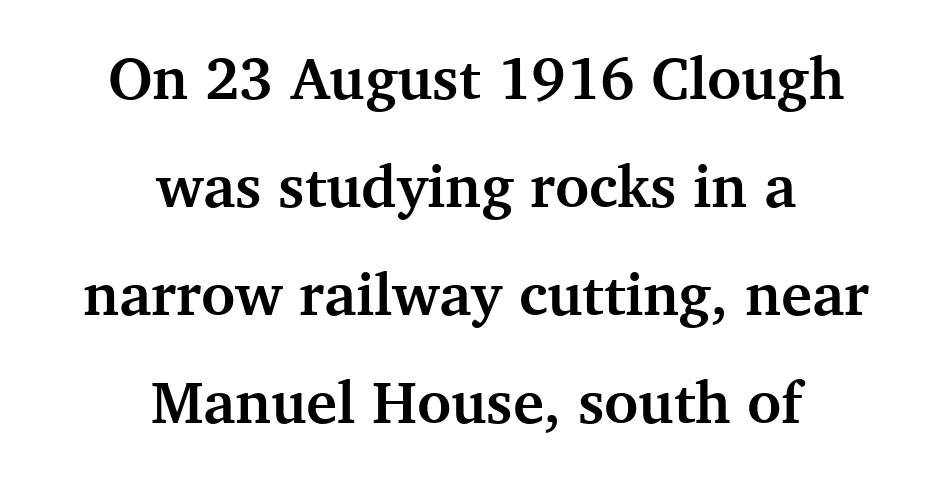
Regarding serifs, this sample has them. How heavy is the stroke? Heavy — this is a bold. The passage is arranged like a title page — every line centered. Honestly, the letter spacing is just normal — you wouldn't notice it. Each letter keeps its own natural width here, so spacing adapts to shape. The lettering stays uniformly vertical, giving the passage a roman look.
